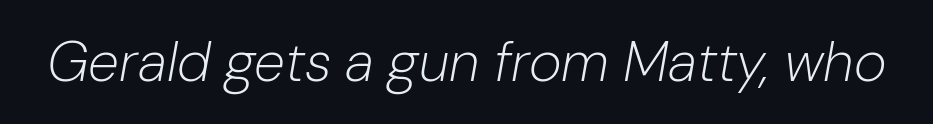
{"italic": "yes", "lean": "right", "slant_degrees": 10, "bold": "no", "weight": "light", "width": "normal", "stroke_contrast": "low", "x_height": "medium", "monospaced": "no", "underline": "no", "letter_spacing": "normal", "letter_spacing_em": 0.0, "glyph_px": 56}
